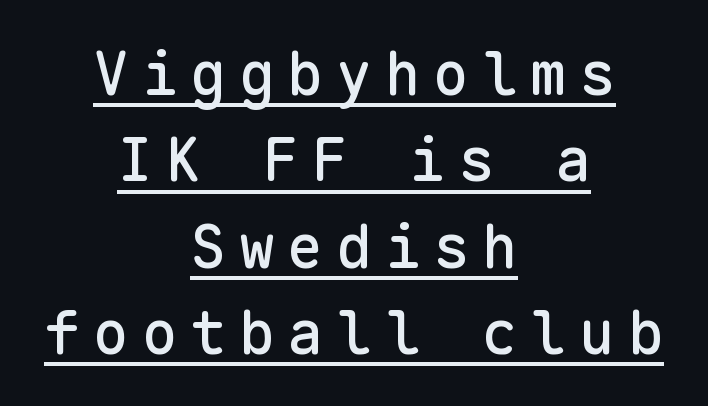
The characters display no serif detailing; their extremities are plain. Fixed-width glyphs throughout — classic coding-font behaviour. Is the block centered? Yes — each line is placed symmetrically about the middle. The space between consecutive lines is moderate. Emphasis is given by a line drawn under the lettering. This is roman type, the default non-slanted kind.
